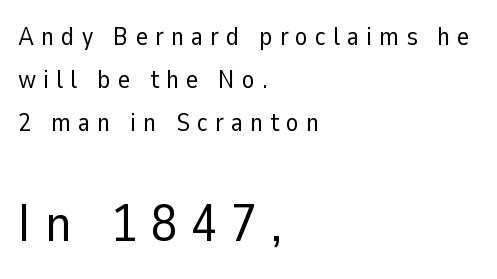
The image shows 52 px regular-weight sans-serif type, upright; set left-aligned, normal line spacing (1.65x), unusually wide letter spacing (+0.27 em), not underlined; the second (bottom) block is 2.0x larger; low stroke contrast and a medium x-height.
